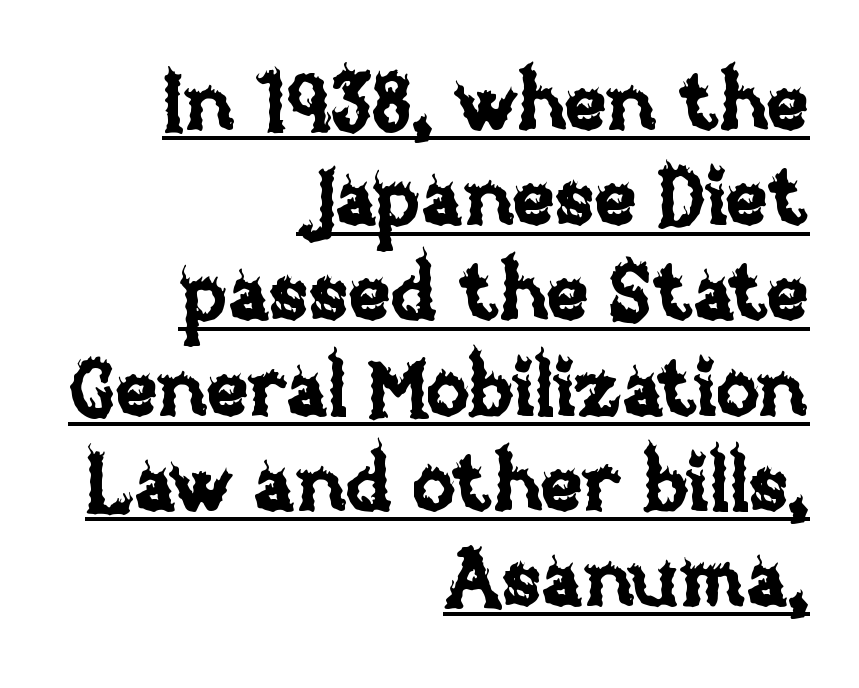
{"italic": "no", "width": "normal", "stroke_contrast": "low", "x_height": "large", "monospaced": "no", "underline": "yes", "align": "right", "line_spacing_ratio": 1.19, "letter_spacing": "normal", "letter_spacing_em": 0.0, "glyph_px": 80}
